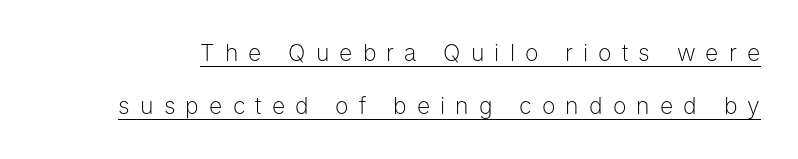
Q: Is the text bold? A: No.
Q: Is the text italic (slanted)? A: No, it is upright.
Q: Is the text underlined? A: Yes.
Q: Is the spacing between letters normal or unusually wide? A: Unusually wide.
Q: Is the spacing between lines tight, normal or loose? A: Loose.
